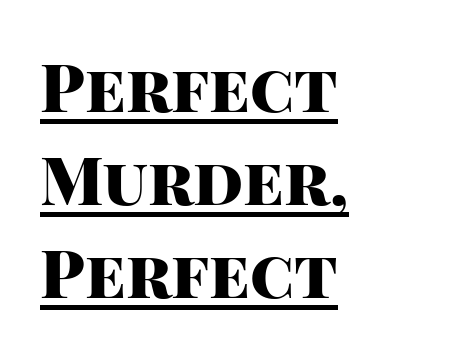
The image shows 66 px heavy sans-serif type, upright; set left-aligned, normal line spacing (1.41x), normal letter spacing, underlined; high stroke contrast and a large x-height.
